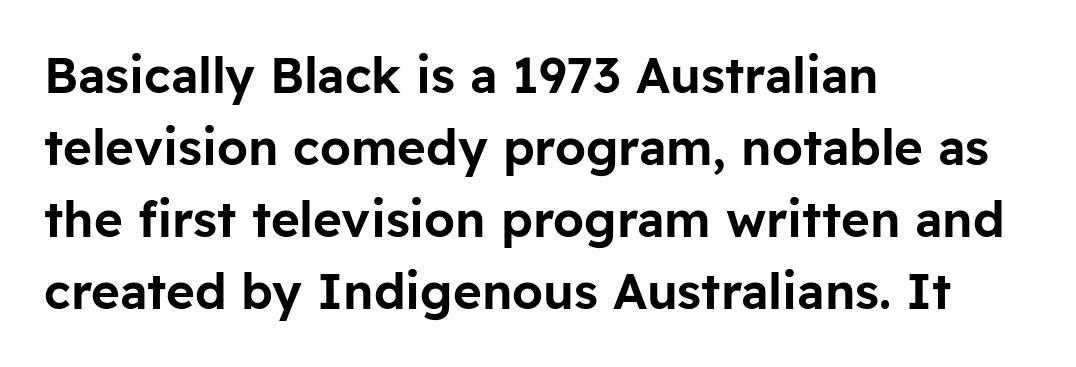
When letters stand straight like this, we call the style roman or upright. The rendering uses natural spacing where letterforms have individual widths. Short and long lines alike share a common starting point at left. The font family rendered here belongs to the sans-serif group. Here the glyphs are tracked normally, forming tight word shapes. Honestly, there is no underline to notice here at all.
